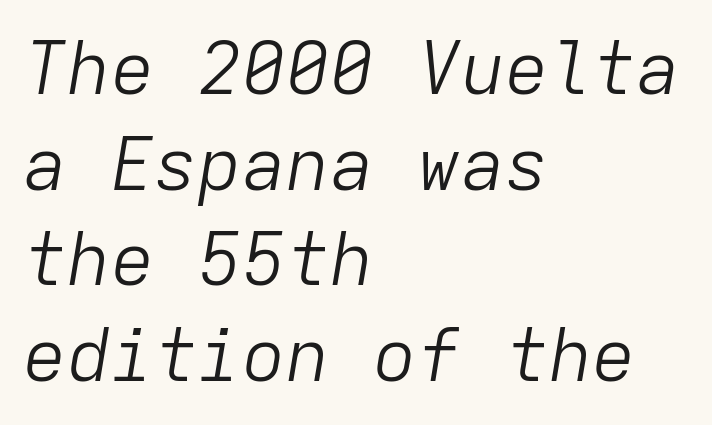
The image shows 73 px light type, italic (leaning right), monospaced; set left-aligned, normal line spacing (1.31x), normal letter spacing, not underlined; low stroke contrast and a medium x-height.
